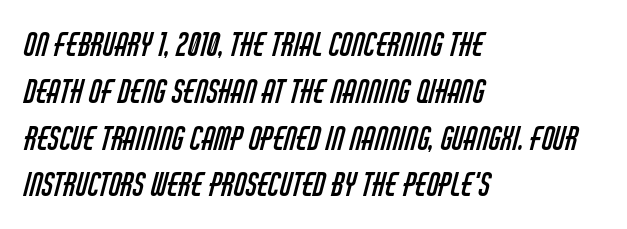
Underlining? Definitely not there. To sum up the face: it is a sans, with no serifs. Quick note: interline space is typical. Looks like regular typesetting: each glyph gets only the width it needs. This sample is left-justified, so line endings fall wherever the words run out. The letterforms sit at book weight or below.
